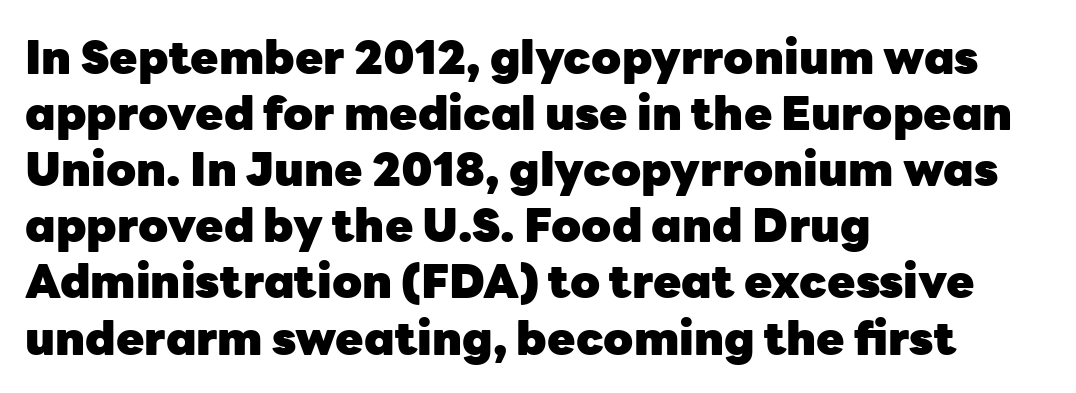
{"serif": "no", "italic": "no", "bold": "yes", "weight": "heavy", "width": "normal", "stroke_contrast": "low", "x_height": "medium", "monospaced": "no", "underline": "no", "align": "left", "line_spacing_ratio": 1.22, "letter_spacing": "normal", "letter_spacing_em": 0.0, "glyph_px": 46}
